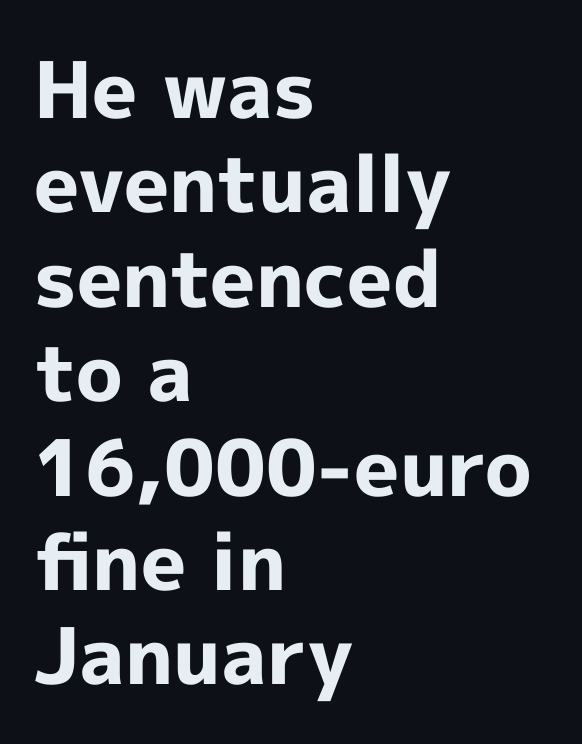
{"serif": "no", "italic": "no", "bold": "yes", "weight": "bold", "width": "normal", "x_height": "medium", "monospaced": "no", "underline": "no", "align": "left", "line_spacing_ratio": 1.21, "letter_spacing": "normal", "letter_spacing_em": 0.0, "glyph_px": 78}
